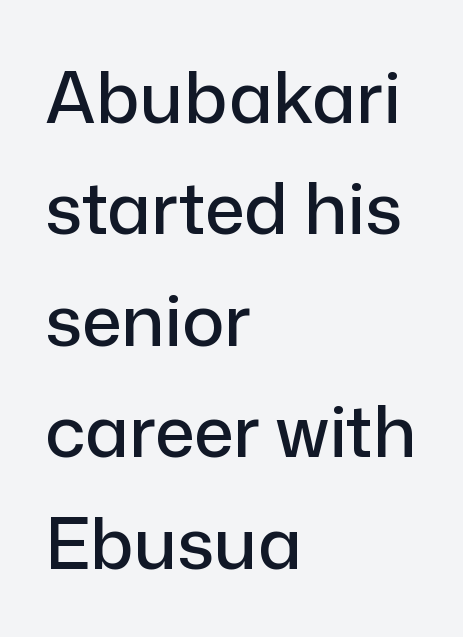
Q: Is the text italic (slanted)? A: No, it is upright.
Q: Is the typeface a serif or a sans-serif typeface? A: Sans-serif.
Q: Is the text underlined? A: No.
Q: How is the paragraph aligned? A: Left-aligned.
Q: Is the spacing between letters normal or unusually wide? A: Normal.
Q: Is the spacing between lines tight, normal or loose? A: Normal.
Q: Width (condensed, normal, or wide)? A: Normal.
Q: Stroke contrast? A: Low.
Q: x-height? A: Medium.
Q: Monospaced? A: No.
